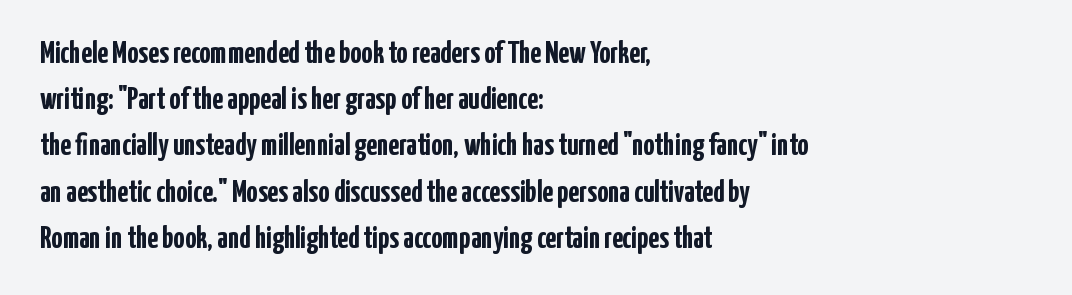
Q: Is the text bold? A: Yes.
Q: Is the text italic (slanted)? A: No, it is upright.
Q: Is the typeface a serif or a sans-serif typeface? A: Sans-serif.
Q: Is the text underlined? A: No.
Q: How is the paragraph aligned? A: Left-aligned.
Q: Is the spacing between letters normal or unusually wide? A: Normal.
Q: Is the spacing between lines tight, normal or loose? A: Normal.
Q: Width (condensed, normal, or wide)? A: Condensed.
Q: Stroke contrast? A: Low.
Q: x-height? A: Medium.
Q: Monospaced? A: No.
